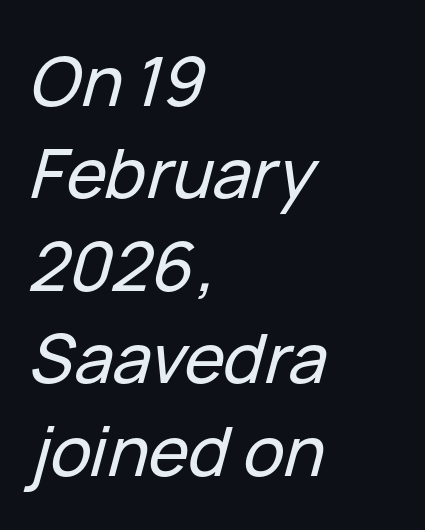
{"italic": "yes", "lean": "right", "slant_degrees": 15, "width": "normal", "stroke_contrast": "low", "x_height": "medium", "monospaced": "no", "underline": "no", "align": "left", "line_spacing": "normal", "line_spacing_ratio": 1.36, "letter_spacing": "normal", "letter_spacing_em": 0.0, "glyph_px": 68}
